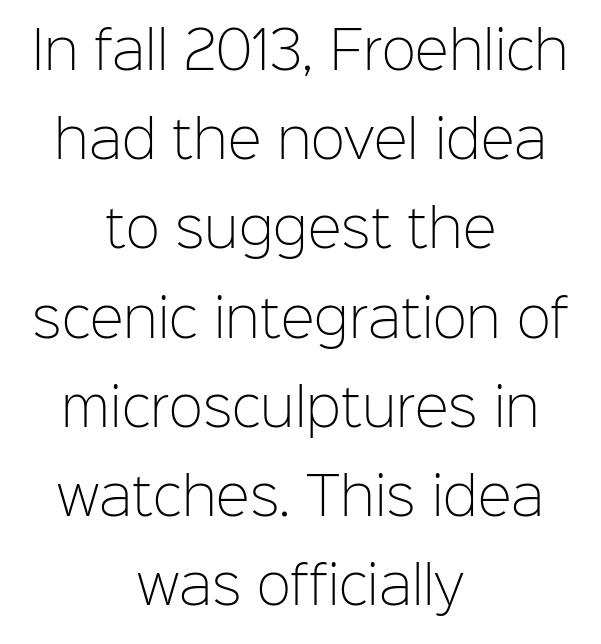
Q: Is the text bold? A: No.
Q: Is the text italic (slanted)? A: No, it is upright.
Q: Is the typeface a serif or a sans-serif typeface? A: Sans-serif.
Q: Is the text underlined? A: No.
Q: How is the paragraph aligned? A: Centered.
Q: Is the spacing between letters normal or unusually wide? A: Normal.
Q: Width (condensed, normal, or wide)? A: Normal.
Q: Stroke contrast? A: Low.
Q: x-height? A: Medium.
Q: Monospaced? A: No.
